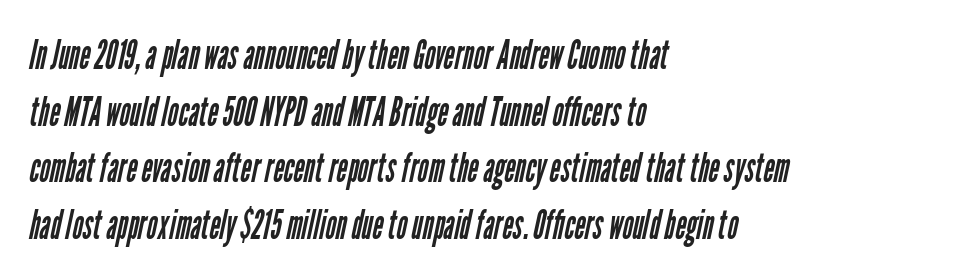
The passage shown is typed in a proportional face where columns would drift. Stems here are at most as thick as an everyday book face. This block has exactly the height ordinary leading produces. The text block is weighted toward the left margin, trailing off unevenly rightward. Is this a sans? Yes — the strokes have no serifs.
